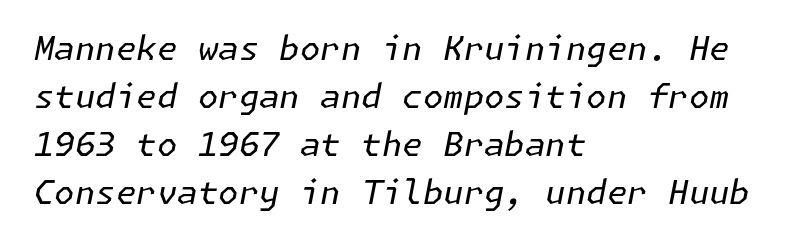
Descenders are the only things crossing below the line. An italicized treatment has been applied to the whole sample. The tracking reads as untouched default to a designer's eye. Heaviness? Minimal to ordinary, like unemphasized prose. Evenly set lines give the paragraph a standard silhouette. Notice how the passage keeps a crisp vertical edge on the left only.
